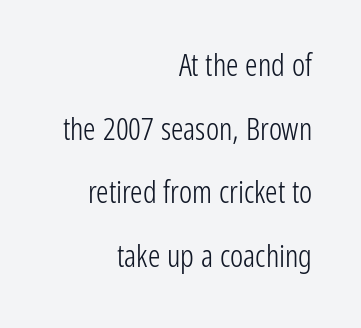
{"serif": "no", "italic": "no", "bold": "no", "weight": "light", "width": "condensed", "stroke_contrast": "low", "x_height": "medium", "monospaced": "no", "underline": "no", "align": "right", "line_spacing": "loose", "line_spacing_ratio": 2.05, "letter_spacing": "normal", "letter_spacing_em": 0.0, "glyph_px": 31}
